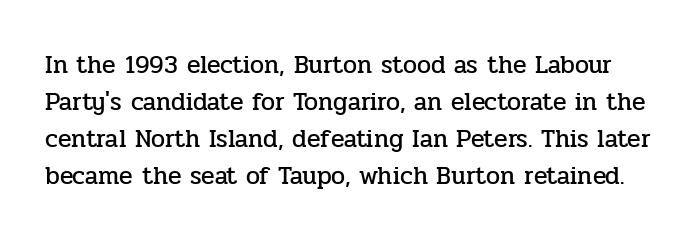
Q: Is the text italic (slanted)? A: No, it is upright.
Q: Is the text underlined? A: No.
Q: Is the spacing between letters normal or unusually wide? A: Normal.
Q: Is the spacing between lines tight, normal or loose? A: Normal.
